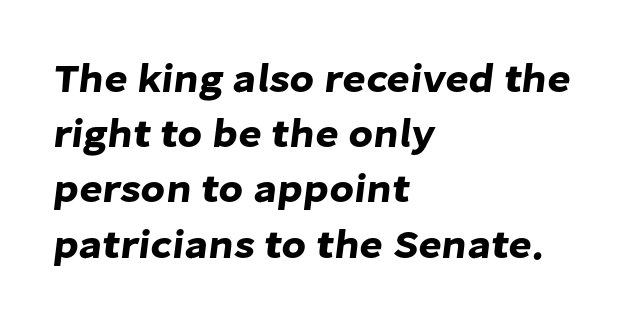
Q: Is the typeface a serif or a sans-serif typeface? A: Sans-serif.
Q: Is the text underlined? A: No.
Q: How is the paragraph aligned? A: Left-aligned.
Q: Is the spacing between letters normal or unusually wide? A: Normal.
Q: Is the spacing between lines tight, normal or loose? A: Normal.
Q: Width (condensed, normal, or wide)? A: Normal.
Q: Stroke contrast? A: Low.
Q: x-height? A: Medium.
Q: Monospaced? A: No.
